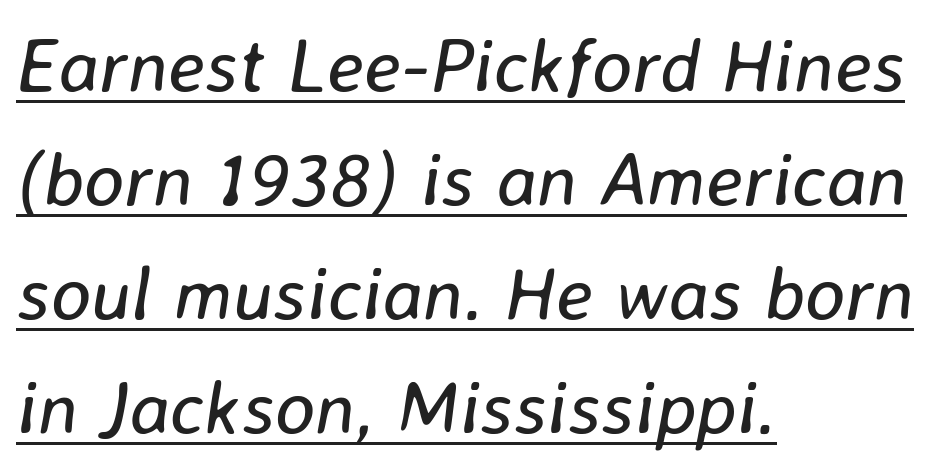
Q: Is the text bold? A: No.
Q: Is the text italic (slanted)? A: Yes, it leans right by about 8 degrees.
Q: Is the text underlined? A: Yes.
Q: How is the paragraph aligned? A: Left-aligned.
Q: Is the spacing between letters normal or unusually wide? A: Normal.
Q: Is the spacing between lines tight, normal or loose? A: Normal.
Q: Width (condensed, normal, or wide)? A: Normal.
Q: Stroke contrast? A: Low.
Q: x-height? A: Medium.
Q: Monospaced? A: No.
